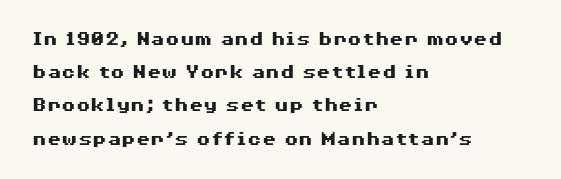
The image shows 21 px bold type, upright; set left-aligned, normal line spacing (1.58x), normal letter spacing, not underlined.
